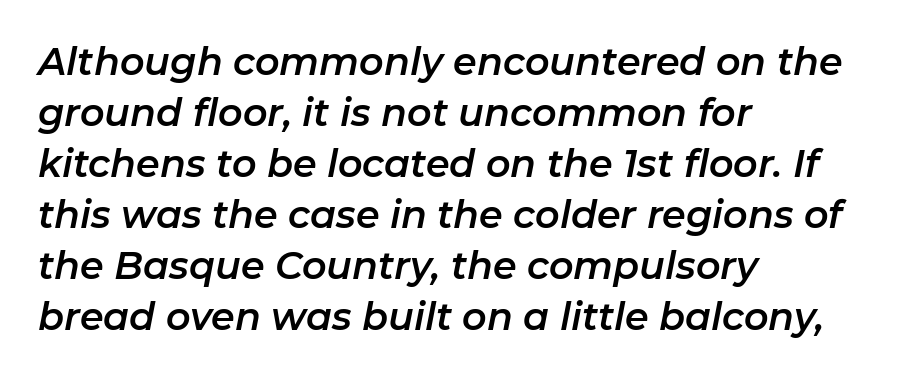
The paragraph shown leans on its left margin. Every character sits at an angle, as italics do. The line texture is even and compact thanks to regular tracking. Is this a fixed-width face? No — the glyphs have proportional, varying widths.
